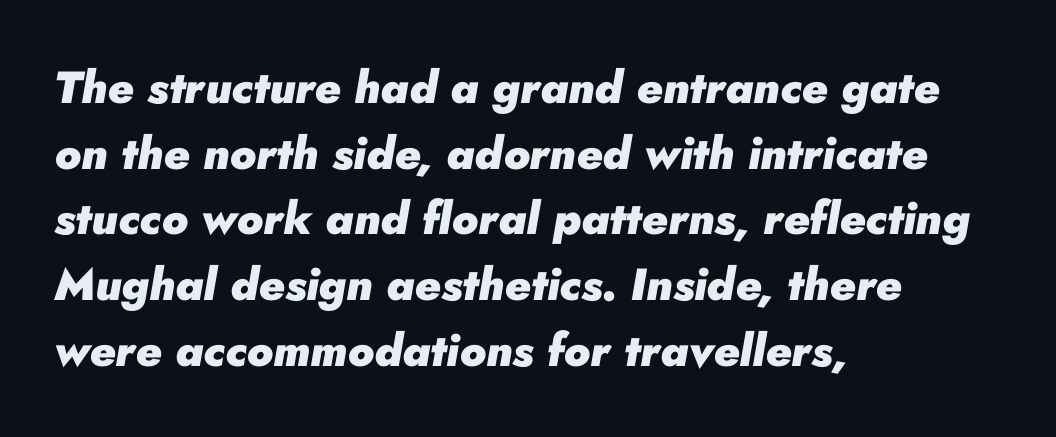
Q: Is the text bold? A: Yes.
Q: Is the text italic (slanted)? A: Yes, it leans right by about 10 degrees.
Q: Is the text underlined? A: No.
Q: How is the paragraph aligned? A: Left-aligned.
Q: Is the spacing between letters normal or unusually wide? A: Normal.
Q: Is the spacing between lines tight, normal or loose? A: Normal.
Q: Width (condensed, normal, or wide)? A: Normal.
Q: Stroke contrast? A: Low.
Q: x-height? A: Small.
Q: Monospaced? A: No.
